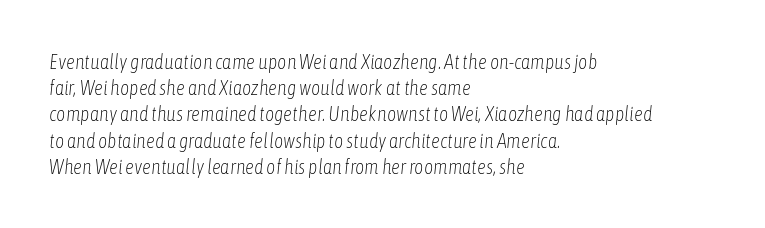
The image shows 20 px text type, italic (leaning right); set left-aligned, normal line spacing (1.31x), normal letter spacing, not underlined.
